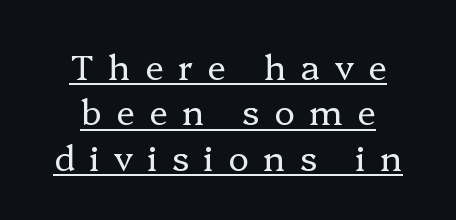
Q: Is the text bold? A: No.
Q: Is the text italic (slanted)? A: No, it is upright.
Q: Is the typeface a serif or a sans-serif typeface? A: Serif.
Q: Is the text underlined? A: Yes.
Q: How is the paragraph aligned? A: Centered.
Q: Is the spacing between letters normal or unusually wide? A: Unusually wide.
Q: Is the spacing between lines tight, normal or loose? A: Normal.
Q: Width (condensed, normal, or wide)? A: Normal.
Q: Stroke contrast? A: Low.
Q: x-height? A: Medium.
Q: Monospaced? A: No.
